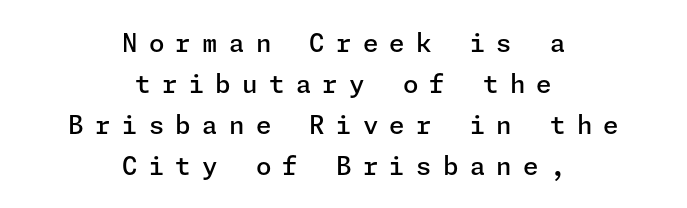
Where is the straight margin? There isn't one; the lines are centered. Substantial extra tracking has been applied to these lines. This is the regular roman posture of the typeface. The font is running at a semibold setting, under full bold.
